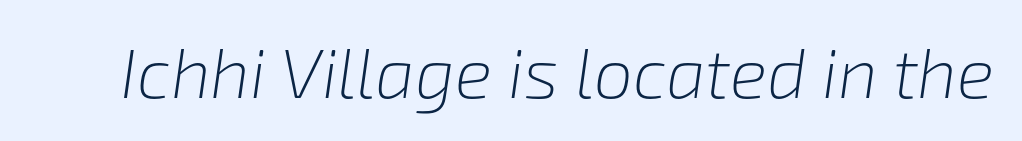
Q: Is the text bold? A: No.
Q: Is the text italic (slanted)? A: Yes, it leans right by about 8 degrees.
Q: Is the text underlined? A: No.
Q: Is the spacing between letters normal or unusually wide? A: Normal.
Q: Width (condensed, normal, or wide)? A: Normal.
Q: Stroke contrast? A: Low.
Q: x-height? A: Medium.
Q: Monospaced? A: No.
